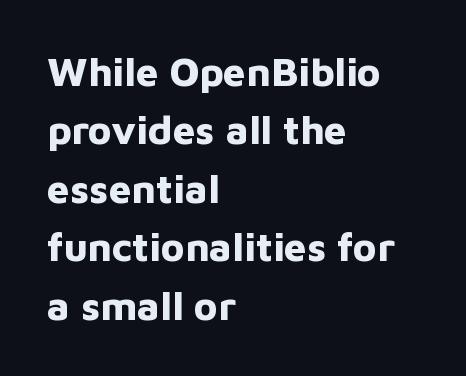
The compositor pushed each line to the left boundary. Caption: standard tracking, unaltered. A clean baseline with only descenders dipping below it. Varying glyph widths throughout — classic text-font behaviour. Reading down the column, the eye jumps a familiar distance to each next line. A dark, heavy texture on the line: the type is bold.
